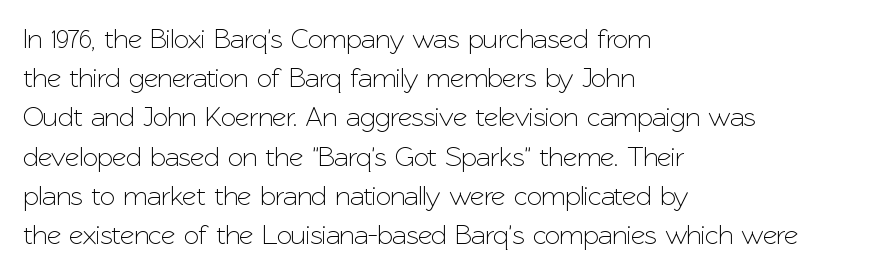
{"serif": "no", "italic": "no", "width": "normal", "stroke_contrast": "low", "x_height": "medium", "monospaced": "no", "underline": "no", "align": "left", "line_spacing": "normal", "line_spacing_ratio": 1.4, "letter_spacing": "normal", "letter_spacing_em": 0.0, "glyph_px": 28}
